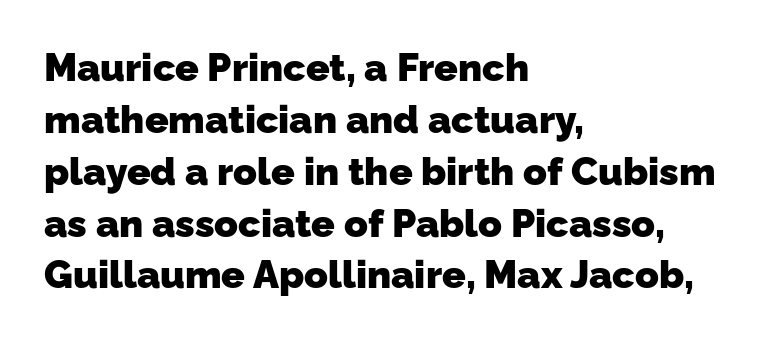
Q: Is the text bold? A: Yes.
Q: Is the typeface a serif or a sans-serif typeface? A: Sans-serif.
Q: Is the text underlined? A: No.
Q: How is the paragraph aligned? A: Left-aligned.
Q: Is the spacing between letters normal or unusually wide? A: Normal.
Q: Is the spacing between lines tight, normal or loose? A: Normal.
Q: Width (condensed, normal, or wide)? A: Normal.
Q: Stroke contrast? A: Low.
Q: x-height? A: Medium.
Q: Monospaced? A: No.
